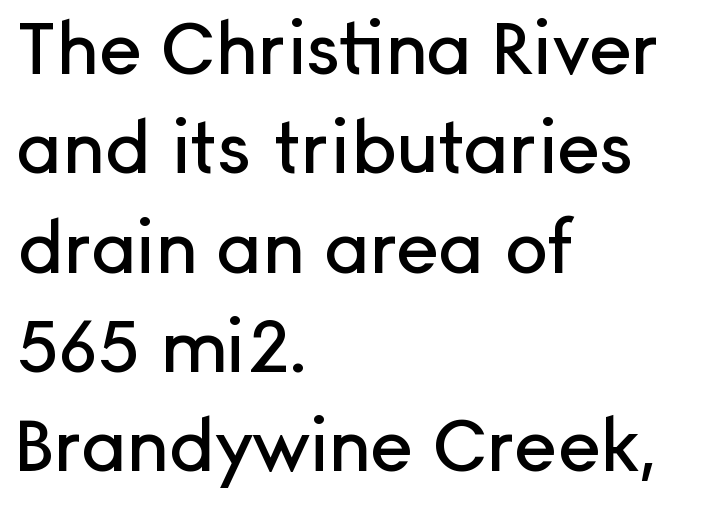
{"serif": "no", "italic": "no", "width": "normal", "stroke_contrast": "low", "x_height": "medium", "monospaced": "no", "underline": "no", "align": "left", "line_spacing": "normal", "line_spacing_ratio": 1.38, "letter_spacing": "normal", "letter_spacing_em": 0.0, "glyph_px": 72}
